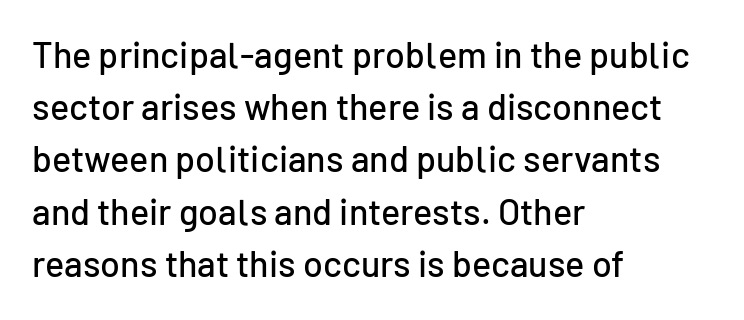
No extra tracking has been applied to these lines. These lines are composed in type without serifs. The vertical gap from one line to the next is medium. Is this a fixed-width face? No — the glyphs have proportional, varying widths. Italic: no, the glyphs are upright roman. The text block is weighted toward the left margin, trailing off unevenly rightward.
